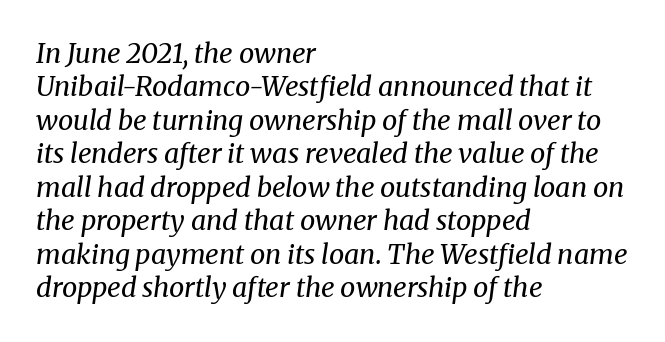
Q: Is the text bold? A: No.
Q: Is the text italic (slanted)? A: Yes, it leans right by about 8 degrees.
Q: Is the text underlined? A: No.
Q: How is the paragraph aligned? A: Left-aligned.
Q: Is the spacing between letters normal or unusually wide? A: Normal.
